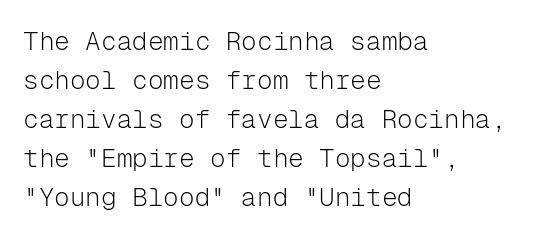
{"italic": "no", "bold": "no", "underline": "no", "align": "left", "line_spacing": "normal", "line_spacing_ratio": 1.5, "letter_spacing": "normal", "letter_spacing_em": 0.0, "glyph_px": 26}
